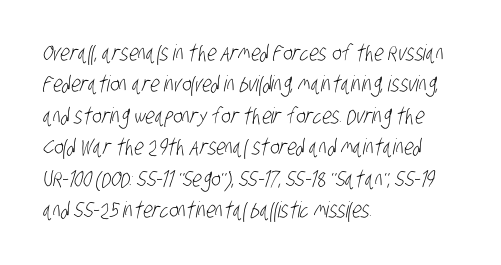
The image shows 22 px text type; set left-aligned, normal line spacing (1.43x), normal letter spacing, not underlined.
